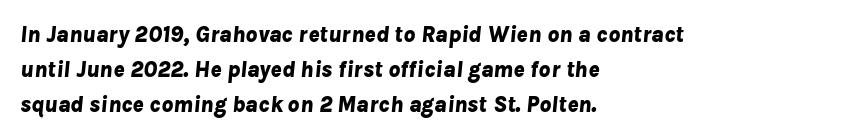
Q: Is the text bold? A: Yes.
Q: Is the text italic (slanted)? A: Yes, it leans right by about 8 degrees.
Q: Is the text underlined? A: No.
Q: How is the paragraph aligned? A: Left-aligned.
Q: Is the spacing between letters normal or unusually wide? A: Normal.
Q: Is the spacing between lines tight, normal or loose? A: Normal.
